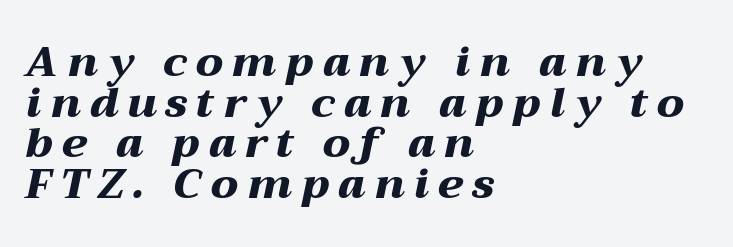
The space between consecutive lines is stingy. This sample has the flowing, uneven cadence of proportional lettering. The lines are quadded left. The passage shown has open, widely tracked lettering throughout. Underline: absent.
